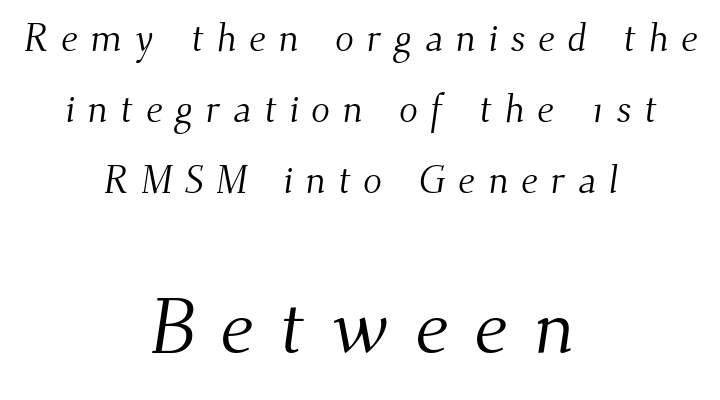
{"serif": "yes", "bold": "no", "weight": "light", "width": "normal", "stroke_contrast": "medium", "x_height": "small", "monospaced": "no", "underline": "no", "align": "center", "line_spacing_ratio": 1.82, "letter_spacing": "wide", "letter_spacing_em": 0.32, "larger_block": "second", "size_ratio": 2.0, "glyph_px": 78}
